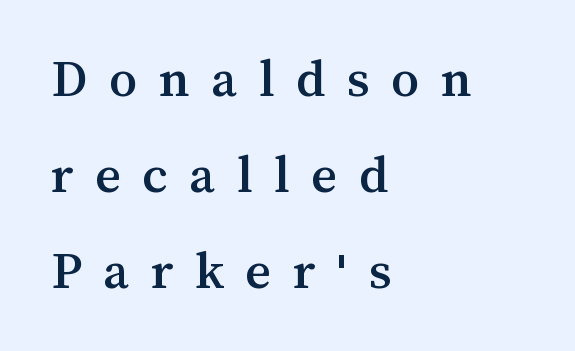
{"italic": "no", "width": "normal", "stroke_contrast": "medium", "x_height": "medium", "monospaced": "no", "underline": "no", "align": "left", "line_spacing_ratio": 1.71, "letter_spacing": "wide", "letter_spacing_em": 0.38, "glyph_px": 56}
